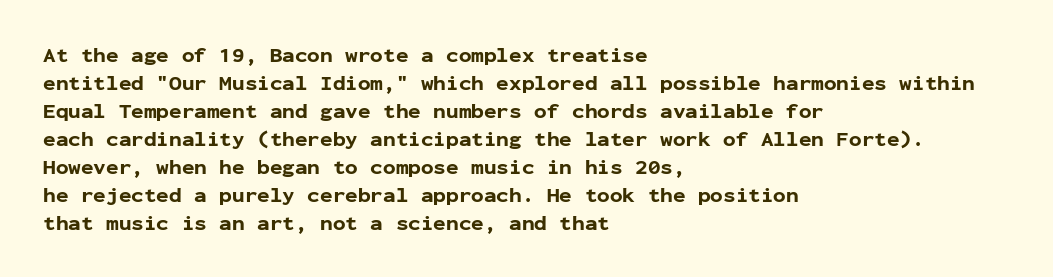
{"italic": "no", "bold": "yes", "underline": "no", "align": "left", "line_spacing": "normal", "line_spacing_ratio": 1.33, "letter_spacing": "normal", "letter_spacing_em": 0.0, "glyph_px": 21}
